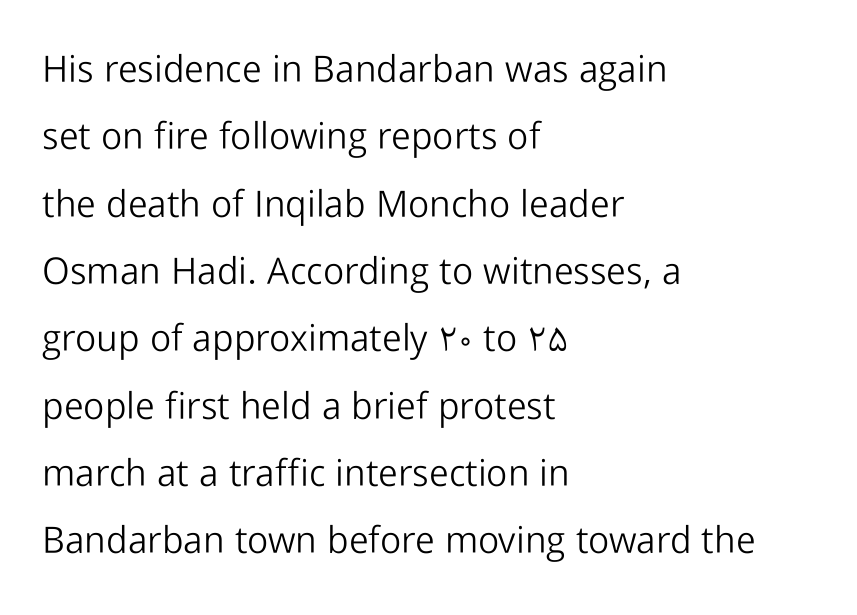
The image shows 37 px light sans-serif type, upright; set left-aligned, line spacing 1.82x, normal letter spacing, not underlined; low stroke contrast and a medium x-height.
